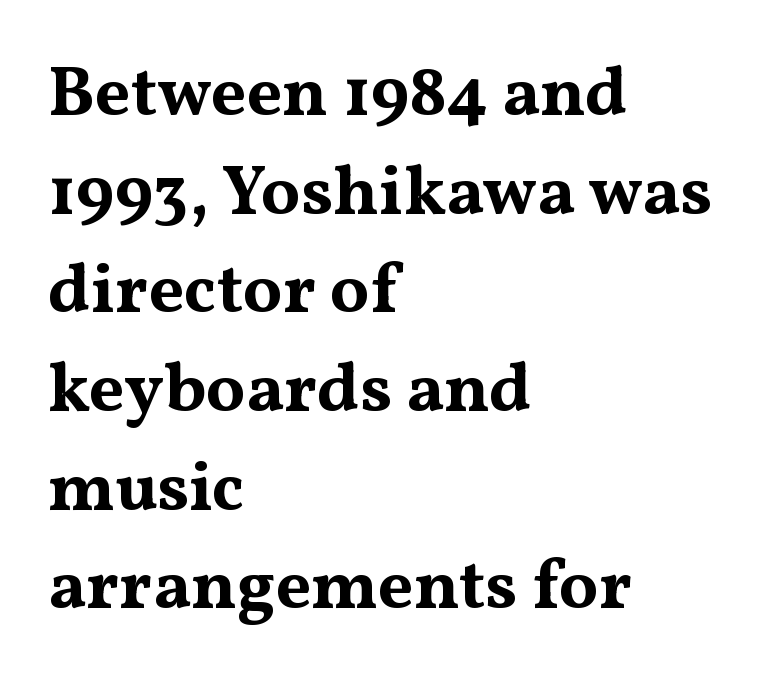
The image shows 70 px bold, wide serif type, upright; set left-aligned, normal line spacing (1.41x), normal letter spacing, not underlined; medium stroke contrast and a medium x-height.
